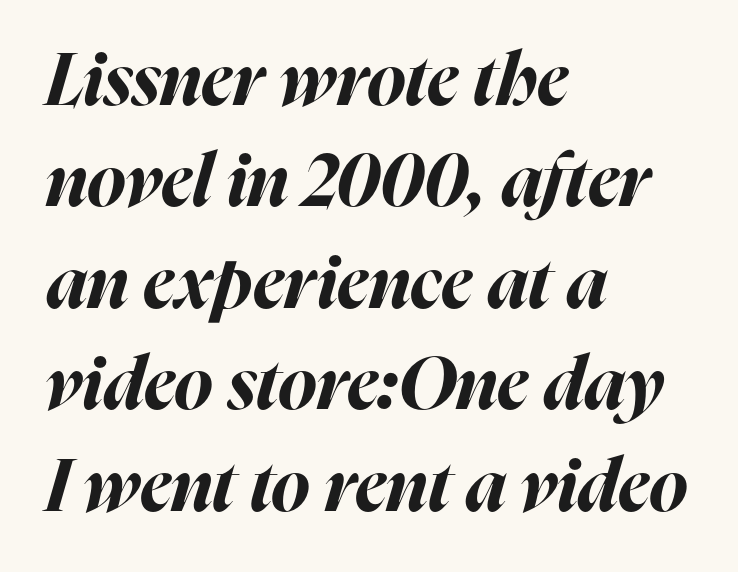
Spacing verdict: proportional, widths tailored to each character. Rule under the text: the space is simply empty. The gaps between neighbouring characters are ordinary and unremarkable. The glyphs have the mass of a bold cut. The font's italic variant was chosen for this text. If you measured baseline to baseline, you'd find a middling distance.
